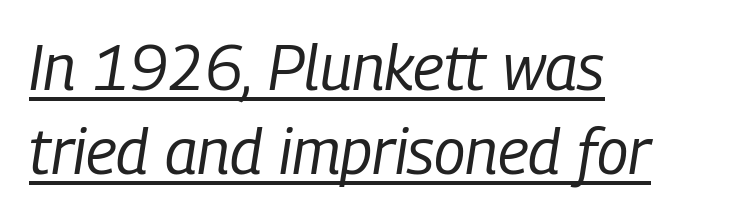
{"italic": "yes", "lean": "right", "slant_degrees": 9, "bold": "no", "weight": "regular", "width": "condensed", "stroke_contrast": "low", "x_height": "medium", "monospaced": "no", "underline": "yes", "align": "left", "line_spacing": "normal", "line_spacing_ratio": 1.34, "letter_spacing": "normal", "letter_spacing_em": 0.0, "glyph_px": 63}
